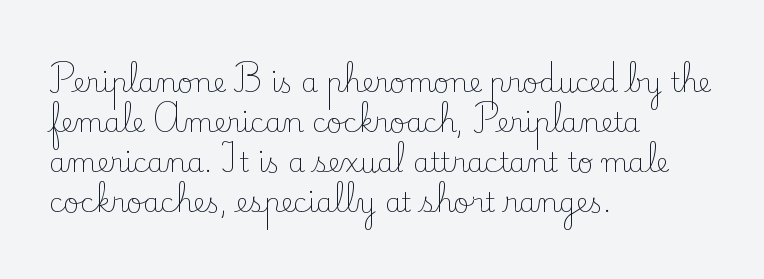
Q: Is the text bold? A: No.
Q: Is the text italic (slanted)? A: No, it is upright.
Q: Is the text underlined? A: No.
Q: How is the paragraph aligned? A: Left-aligned.
Q: Is the spacing between letters normal or unusually wide? A: Normal.
Q: Is the spacing between lines tight, normal or loose? A: Normal.
